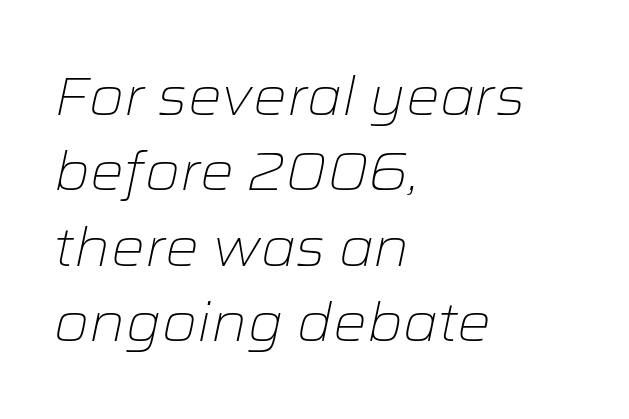
The image shows 53 px light, wide type, italic (leaning right); set left-aligned, normal line spacing (1.42x), normal letter spacing, not underlined; low stroke contrast and a medium x-height.
